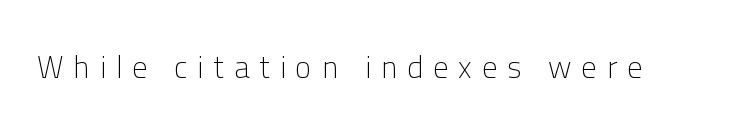
Is this a fixed-width face? No — the glyphs have proportional, varying widths. These glyphs show unthickened strokes, regular width or finer. Only glyphs here, with clear space below each row. The passage shown has open, widely tracked lettering throughout. Every character sits straight up, as roman type does. Check where the strokes stop: nothing finishes them off — pure sans.
